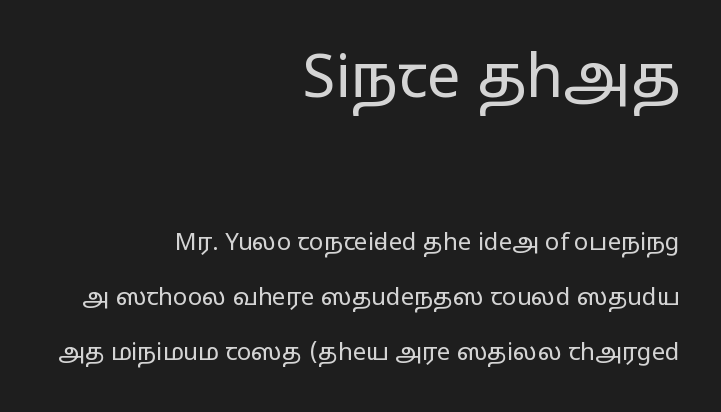
The image shows 60 px regular-weight, wide sans-serif type, upright; set right-aligned, loose line spacing (2.3x), normal letter spacing, not underlined; the first (top) block is 2.5x larger; low stroke contrast and a medium x-height.
